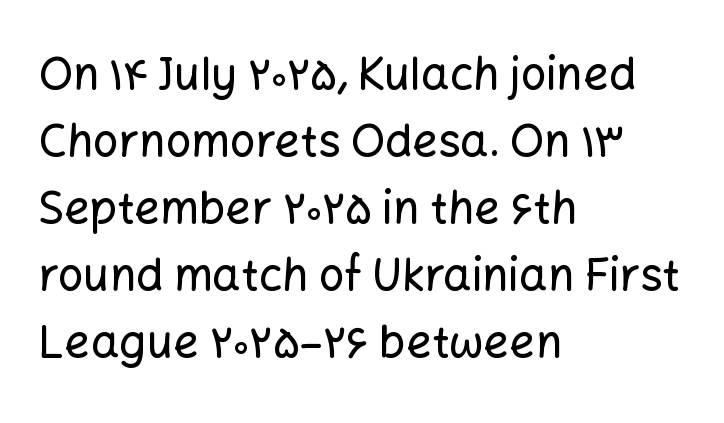
Q: Is the text italic (slanted)? A: No, it is upright.
Q: Is the typeface a serif or a sans-serif typeface? A: Sans-serif.
Q: Is the text underlined? A: No.
Q: How is the paragraph aligned? A: Left-aligned.
Q: Is the spacing between letters normal or unusually wide? A: Normal.
Q: Is the spacing between lines tight, normal or loose? A: Normal.
Q: Width (condensed, normal, or wide)? A: Normal.
Q: Stroke contrast? A: Low.
Q: x-height? A: Medium.
Q: Monospaced? A: No.
